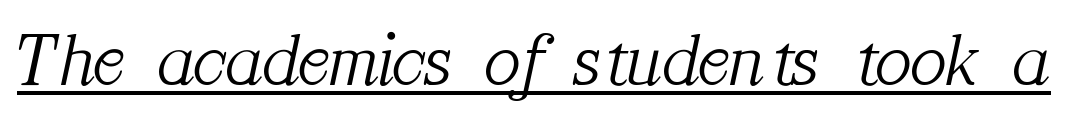
The image shows 76 px light serif type, italic (leaning right); set normal letter spacing, underlined; medium stroke contrast and a medium x-height.
